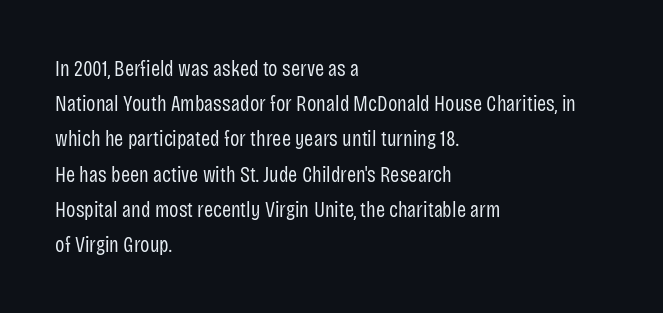
Q: Is the text bold? A: No.
Q: Is the text italic (slanted)? A: No, it is upright.
Q: Is the text underlined? A: No.
Q: How is the paragraph aligned? A: Left-aligned.
Q: Is the spacing between letters normal or unusually wide? A: Normal.
Q: Is the spacing between lines tight, normal or loose? A: Normal.
